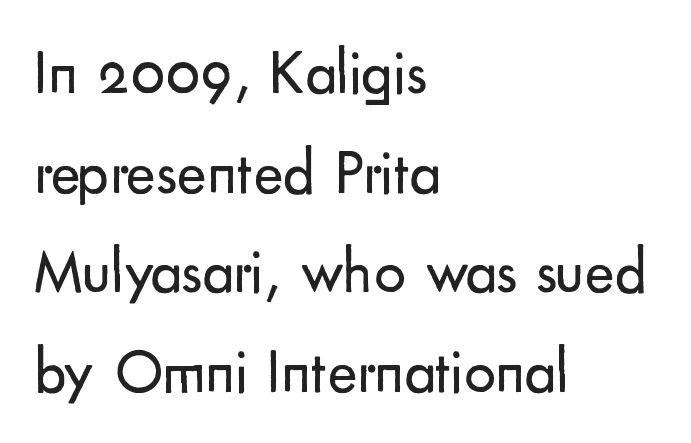
Think of a printed novel: that variable character pitch is what you see here. A typesetter would label this face a sans. Letter spacing: default. Evenly set lines give the paragraph a standard silhouette. The rendering anchors every line to the left-hand side. Beneath every word, the page is bare.
